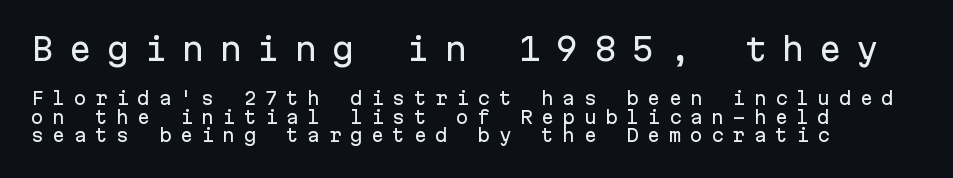
The image shows 30 px sans-serif type, upright, monospaced; set left-aligned, tight line spacing (1.1x), unusually wide letter spacing (+0.5 em), not underlined; the first (top) block is 1.76x larger; low stroke contrast and a medium x-height.
